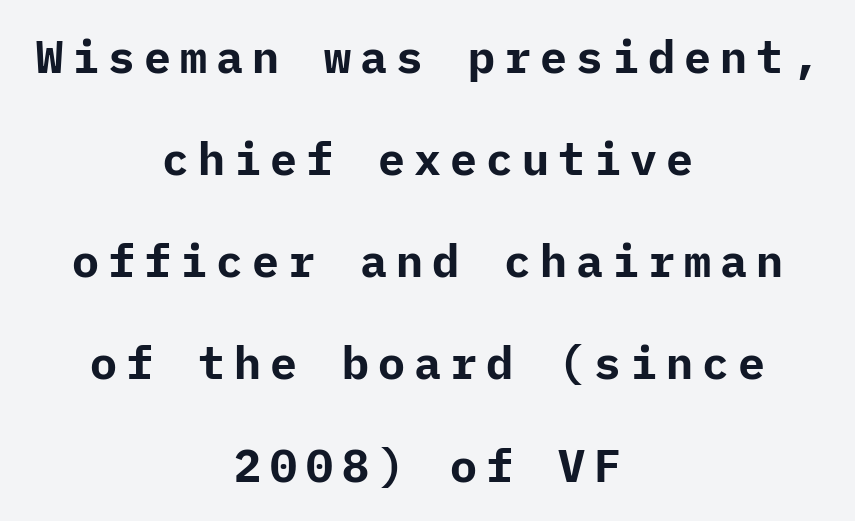
Q: Is the text bold? A: Yes.
Q: Is the text italic (slanted)? A: No, it is upright.
Q: Is the typeface a serif or a sans-serif typeface? A: Sans-serif.
Q: Is the text underlined? A: No.
Q: How is the paragraph aligned? A: Centered.
Q: Is the spacing between letters normal or unusually wide? A: Unusually wide.
Q: Is the spacing between lines tight, normal or loose? A: Loose.
Q: Width (condensed, normal, or wide)? A: Normal.
Q: Stroke contrast? A: Low.
Q: x-height? A: Medium.
